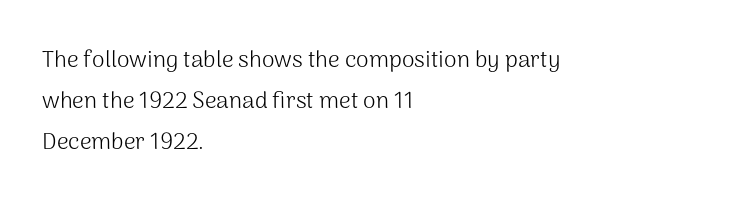
{"italic": "no", "bold": "no", "underline": "no", "align": "left", "line_spacing_ratio": 1.79, "letter_spacing": "normal", "letter_spacing_em": 0.0, "glyph_px": 23}
